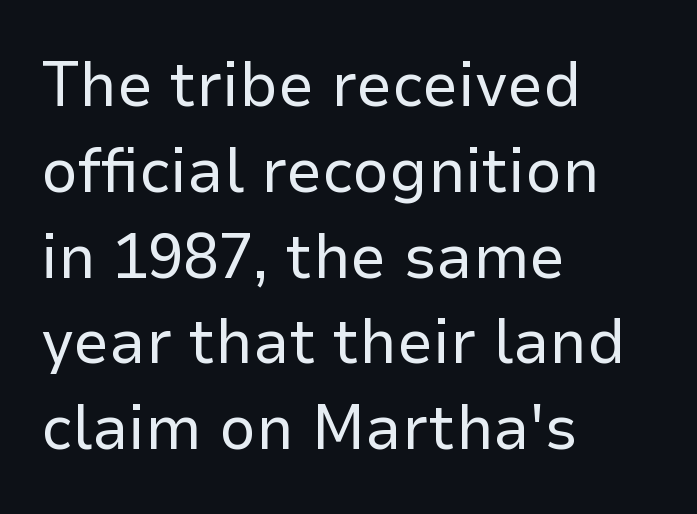
The weight tops out at a normal text grade. What's the leading like? Ordinary, nothing unusual. The rag falls on the right side of this text block. Each word holds together tightly as a unit, with standard inter-letter gaps.
